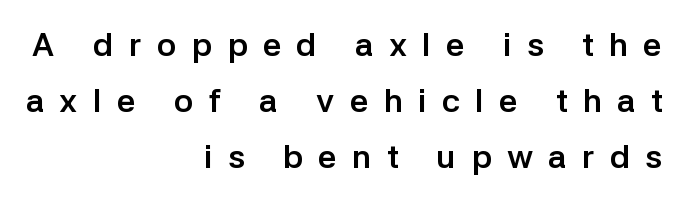
{"serif": "no", "italic": "no", "bold": "yes", "weight": "semibold", "width": "normal", "stroke_contrast": "low", "x_height": "medium", "monospaced": "no", "underline": "no", "align": "right", "line_spacing": "normal", "line_spacing_ratio": 1.69, "letter_spacing": "wide", "letter_spacing_em": 0.46, "glyph_px": 33}
